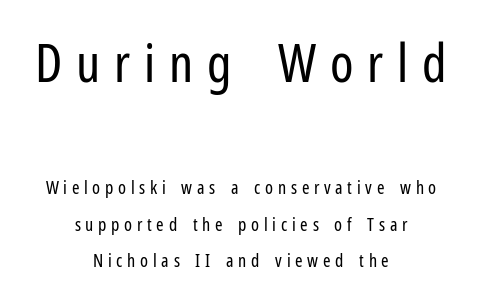
One glance says open: line gaps are wider than usual. Unlike a traditional serif, this face leaves its strokes unadorned. Descender tails drop into unmarked territory. The face used here is proportionally spaced, like ordinary book or web type. This is not heavy type; no bold has been used. Someone cranked the tracking dial way up on this one.
